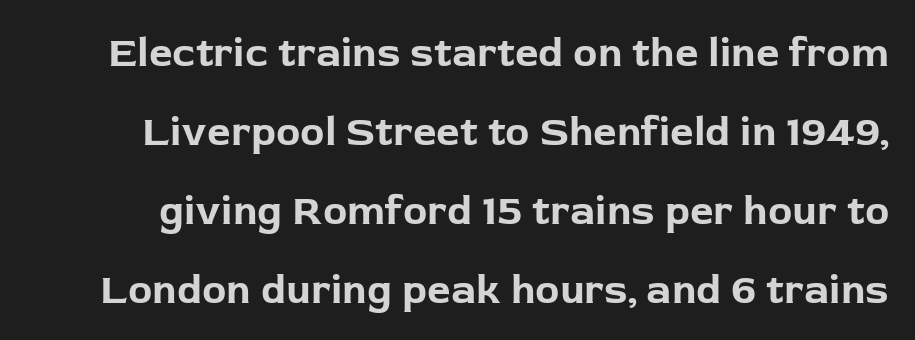
{"serif": "no", "italic": "no", "bold": "yes", "weight": "bold", "width": "normal", "stroke_contrast": "low", "x_height": "medium", "monospaced": "no", "underline": "no", "line_spacing": "loose", "line_spacing_ratio": 1.93, "letter_spacing": "normal", "letter_spacing_em": 0.0, "glyph_px": 41}
